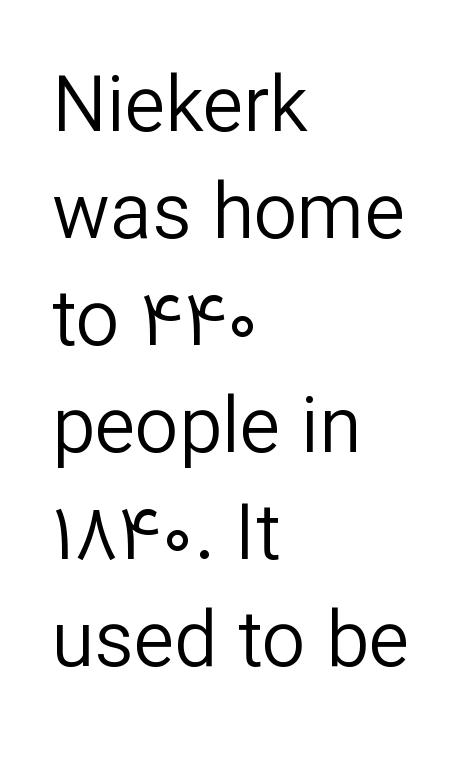
The image shows 77 px regular-weight sans-serif type, upright; set left-aligned, normal line spacing (1.39x), normal letter spacing, not underlined; low stroke contrast and a medium x-height.
